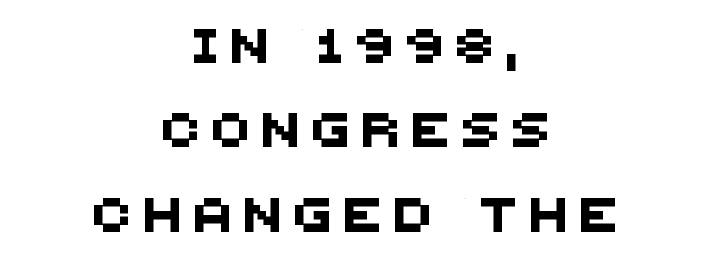
{"serif": "no", "width": "normal", "stroke_contrast": "medium", "x_height": "large", "monospaced": "no", "underline": "no", "align": "center", "line_spacing": "loose", "line_spacing_ratio": 2.48, "letter_spacing": "wide", "letter_spacing_em": 0.4, "glyph_px": 34}
